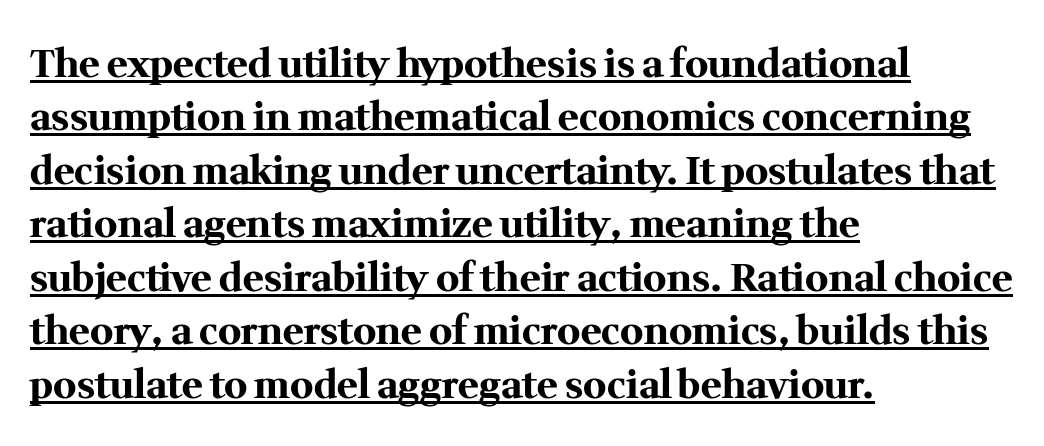
A roman cut, with each character standing at attention. A serif font was chosen for this passage. Typeset ragged right — the left edge is the straight one. Does the leading feel generous? No, just average. Set as a true bold cut, around the 700 mark.
